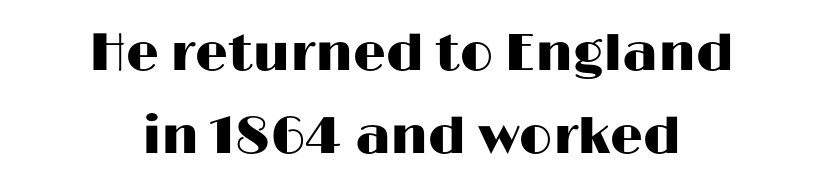
{"serif": "no", "italic": "no", "width": "wide", "stroke_contrast": "high", "x_height": "medium", "monospaced": "no", "underline": "no", "align": "center", "line_spacing": "normal", "line_spacing_ratio": 1.6, "letter_spacing": "normal", "letter_spacing_em": 0.0, "glyph_px": 52}
